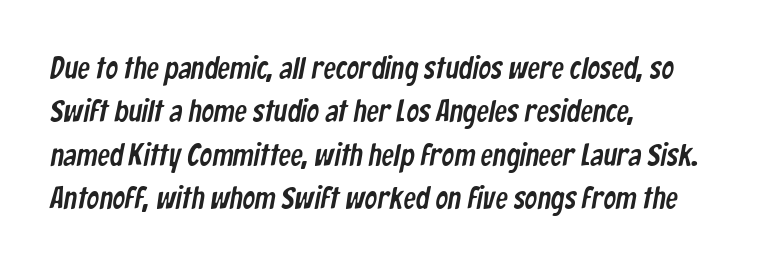
The image shows 31 px condensed sans-serif type; set left-aligned, normal line spacing (1.4x), normal letter spacing, not underlined; low stroke contrast and a medium x-height.
